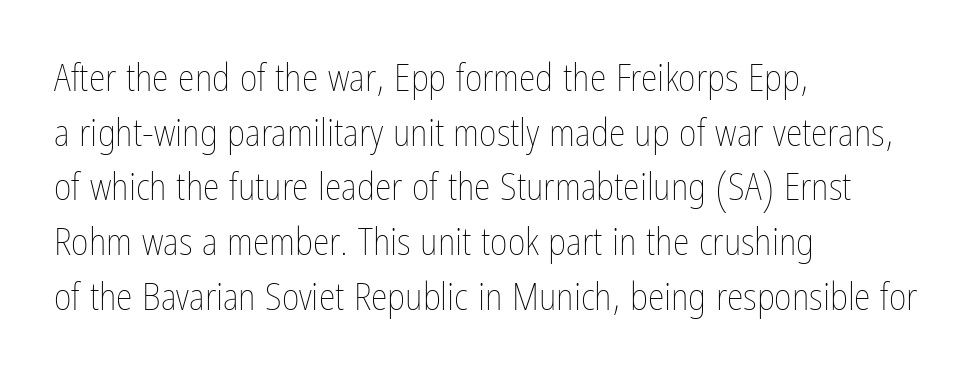
No italicization has been applied; the sample stays upright. The passage shown is typed in a proportional face where columns would drift. Regular leading. In terms of letterspacing, this is plain default setting. A bare baseline throughout the passage. The typesetting does not lean heavy: it is not bold.
